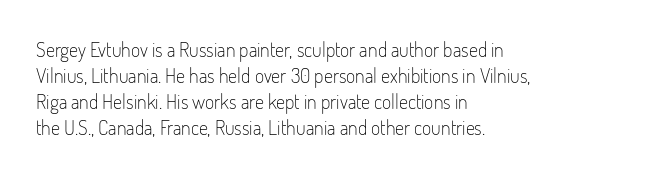
The image shows 20 px text type, upright; set left-aligned, normal line spacing (1.3x), normal letter spacing, not underlined.
